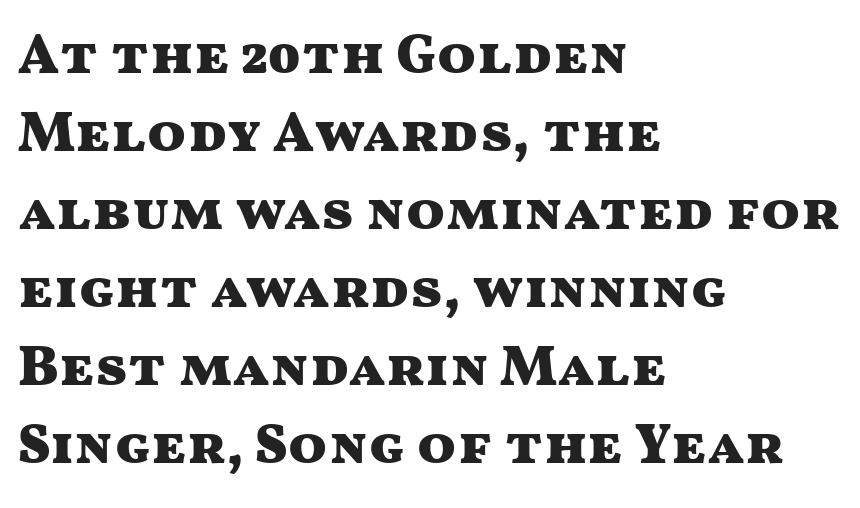
The image shows 57 px heavy, wide sans-serif type, upright; set left-aligned, normal line spacing (1.37x), normal letter spacing, not underlined; medium stroke contrast and a medium x-height.
